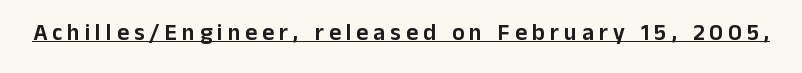
Quick note: underline on. The passage shown has open, widely tracked lettering throughout. This is roman type, the default non-slanted kind.
